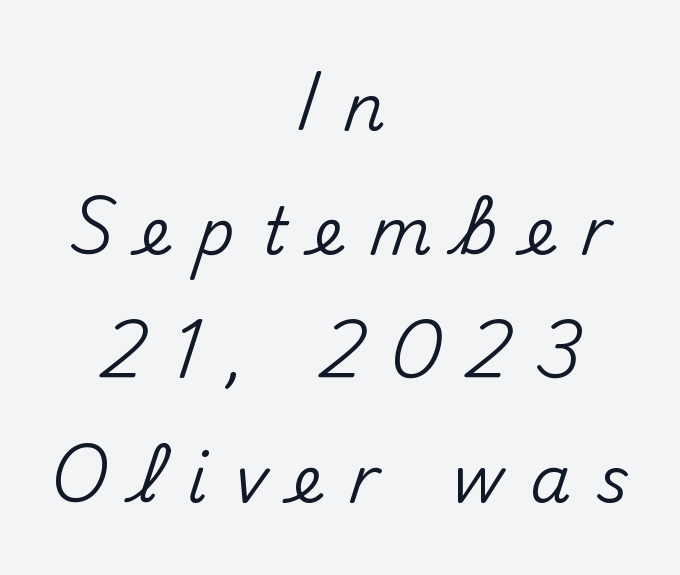
Q: Is the text italic (slanted)? A: Yes.
Q: Is the typeface a serif or a sans-serif typeface? A: Sans-serif.
Q: Is the text underlined? A: No.
Q: How is the paragraph aligned? A: Centered.
Q: Is the spacing between letters normal or unusually wide? A: Unusually wide.
Q: Is the spacing between lines tight, normal or loose? A: Loose.
Q: Width (condensed, normal, or wide)? A: Normal.
Q: Stroke contrast? A: Medium.
Q: x-height? A: Small.
Q: Monospaced? A: No.
